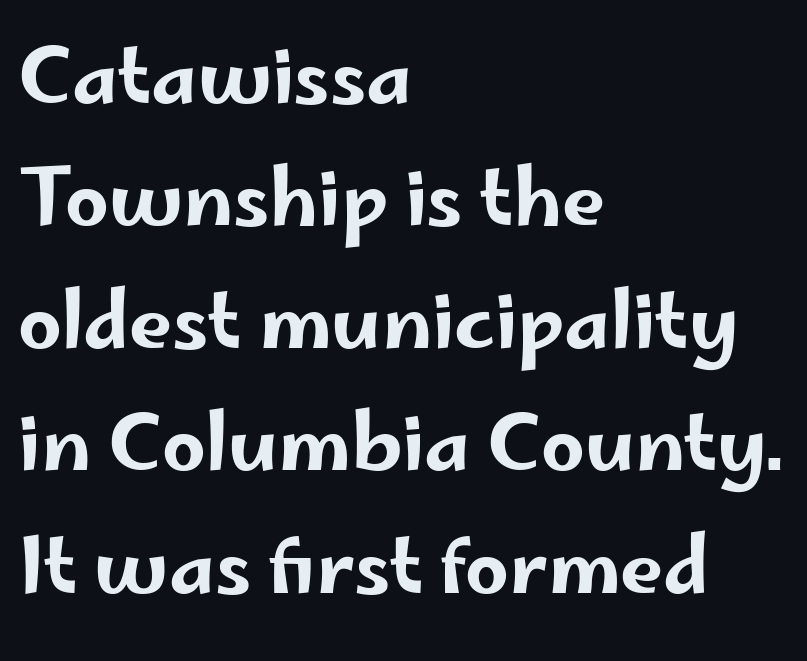
The image shows 77 px wide sans-serif type, upright; set left-aligned, normal line spacing (1.59x), normal letter spacing, not underlined; low stroke contrast and a small x-height.
